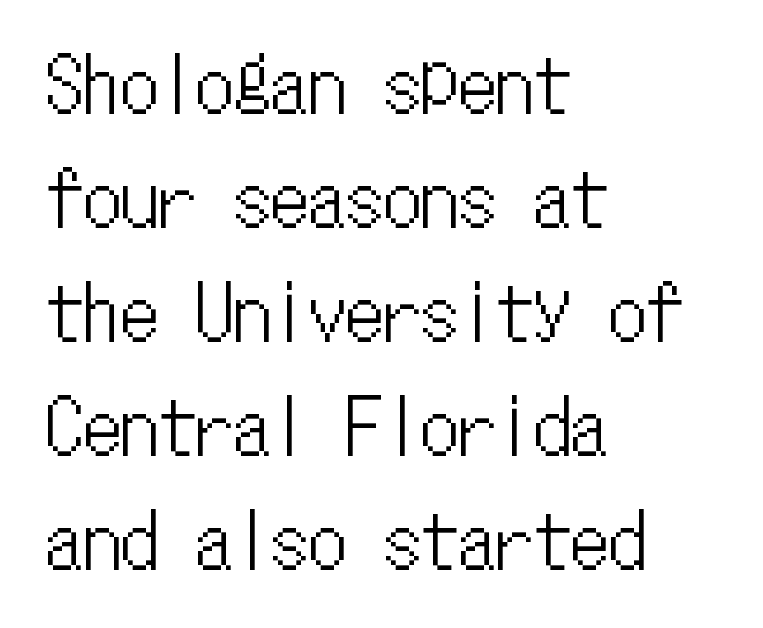
{"italic": "no", "width": "condensed", "stroke_contrast": "low", "x_height": "medium", "monospaced": "yes", "underline": "no", "align": "left", "line_spacing": "normal", "line_spacing_ratio": 1.52, "letter_spacing": "normal", "letter_spacing_em": 0.0, "glyph_px": 75}
